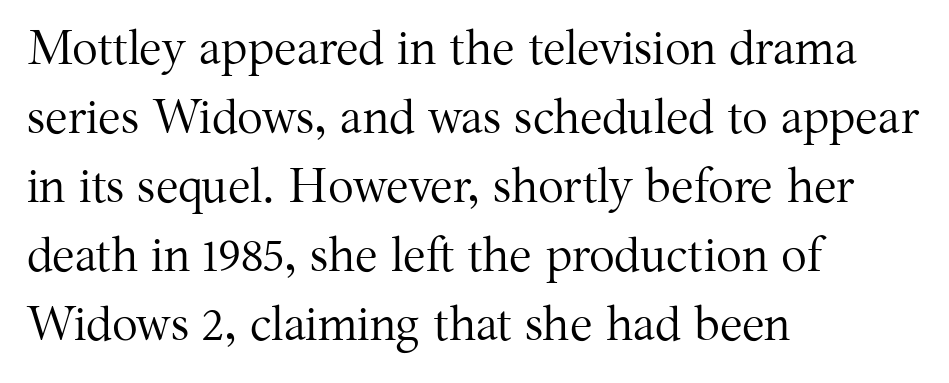
{"serif": "yes", "italic": "no", "bold": "no", "weight": "regular", "width": "normal", "stroke_contrast": "medium", "x_height": "medium", "monospaced": "no", "underline": "no", "align": "left", "line_spacing": "normal", "line_spacing_ratio": 1.44, "letter_spacing": "normal", "letter_spacing_em": 0.0, "glyph_px": 48}
